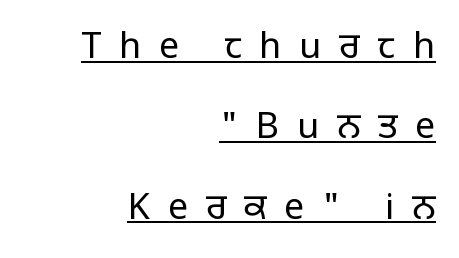
The face used here is proportionally spaced, like ordinary book or web type. Notice how the stems are strictly vertical — no italics here. Nope, no serifs anywhere on these letters. You could only call the tracking loose — the letters float apart. The compositor pushed each line to the right boundary.
